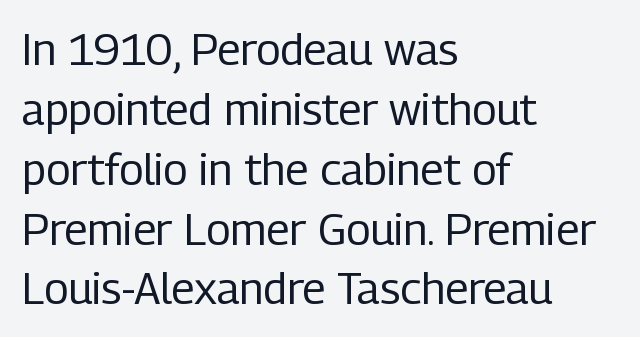
{"serif": "no", "italic": "no", "bold": "no", "weight": "regular", "width": "condensed", "stroke_contrast": "low", "x_height": "medium", "monospaced": "no", "underline": "no", "align": "left", "line_spacing": "normal", "line_spacing_ratio": 1.36, "letter_spacing": "normal", "letter_spacing_em": 0.0, "glyph_px": 44}
